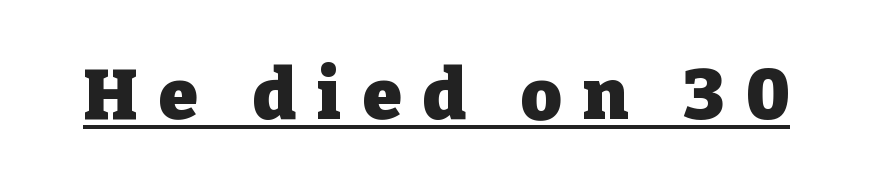
The gaps between neighbouring characters are conspicuously large. This sample has the flowing, uneven cadence of proportional lettering. I'd describe the lettering as bold — thick and assertive. You can tell from the footed stems that serif type was used. This sample uses an upright cut, with every glyph sitting square on the baseline.
